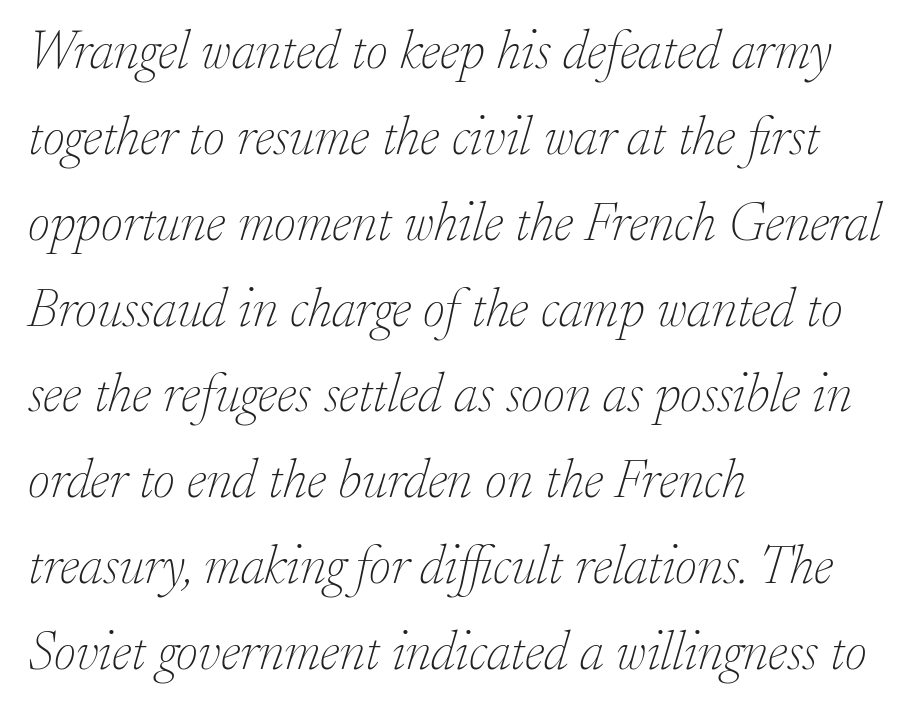
{"serif": "yes", "italic": "yes", "lean": "right", "slant_degrees": 17, "bold": "no", "weight": "thin", "width": "normal", "stroke_contrast": "low", "x_height": "small", "monospaced": "no", "underline": "no", "align": "left", "line_spacing": "normal", "line_spacing_ratio": 1.59, "letter_spacing": "normal", "letter_spacing_em": 0.0, "glyph_px": 54}
